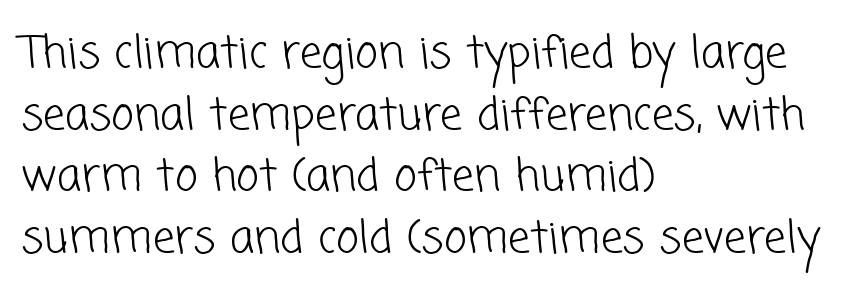
Q: Is the text bold? A: No.
Q: Is the typeface a serif or a sans-serif typeface? A: Sans-serif.
Q: Is the text underlined? A: No.
Q: How is the paragraph aligned? A: Left-aligned.
Q: Is the spacing between letters normal or unusually wide? A: Normal.
Q: Is the spacing between lines tight, normal or loose? A: Normal.
Q: Width (condensed, normal, or wide)? A: Normal.
Q: Stroke contrast? A: Low.
Q: x-height? A: Medium.
Q: Monospaced? A: No.
